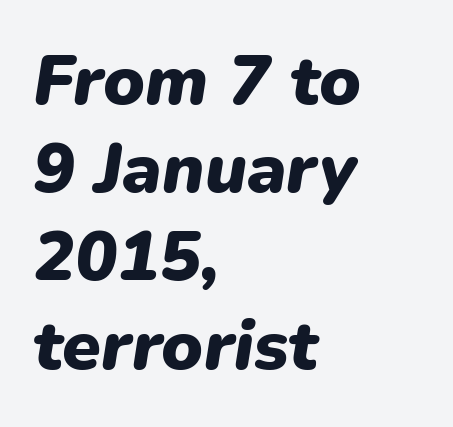
The specimen reads as italic at a glance. Strokes here are thick enough to call this a true bold. Evenly set lines give the paragraph a standard silhouette. Where is the straight margin? On the left.
